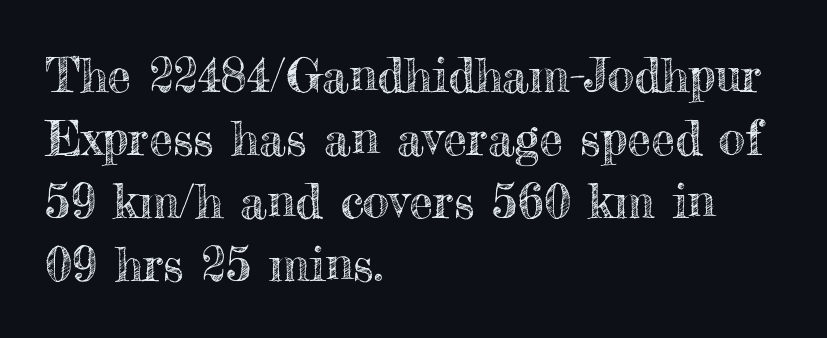
The image shows 48 px text type, upright; set left-aligned, normal line spacing (1.31x), normal letter spacing, not underlined; a small x-height.
